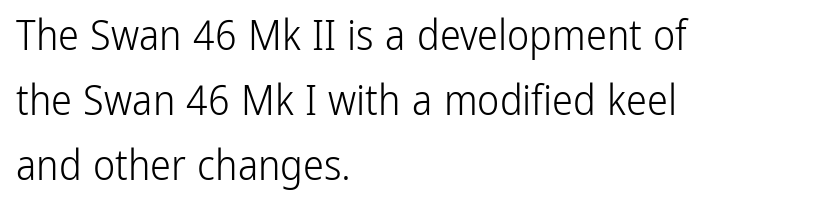
The weight tops out at a normal text grade. Classification — sans serif. A classic flush-left, rag-right setting is used for this passage. In terms of posture, this sample is upright. A typesetter would call this proportional, since set widths differ per character. Is there much room between lines? A standard amount, neither cramped nor airy.
